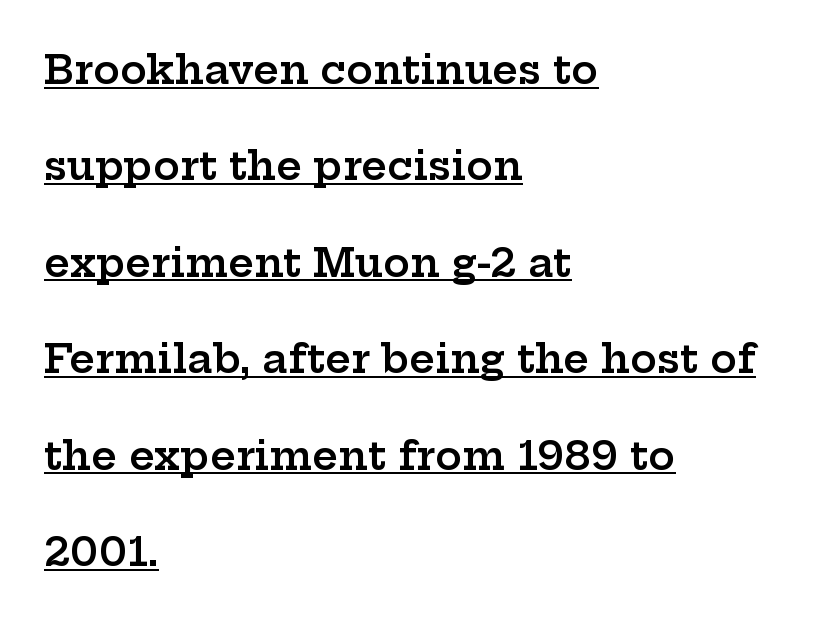
The image shows 40 px semibold, wide serif type, upright; set left-aligned, loose line spacing (2.41x), normal letter spacing, underlined; low stroke contrast and a medium x-height.
